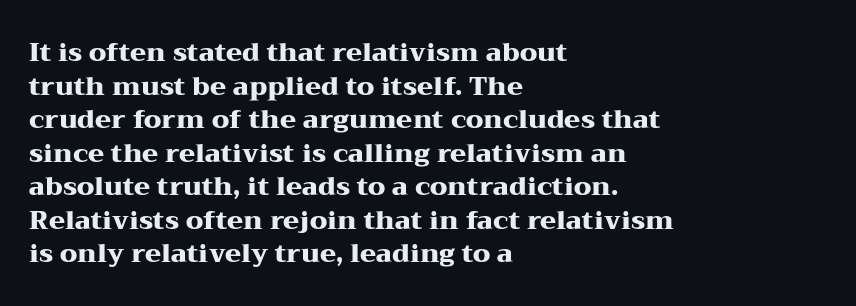
Q: Is the text bold? A: Yes.
Q: Is the text italic (slanted)? A: No, it is upright.
Q: Is the text underlined? A: No.
Q: How is the paragraph aligned? A: Left-aligned.
Q: Is the spacing between letters normal or unusually wide? A: Normal.
Q: Is the spacing between lines tight, normal or loose? A: Normal.
